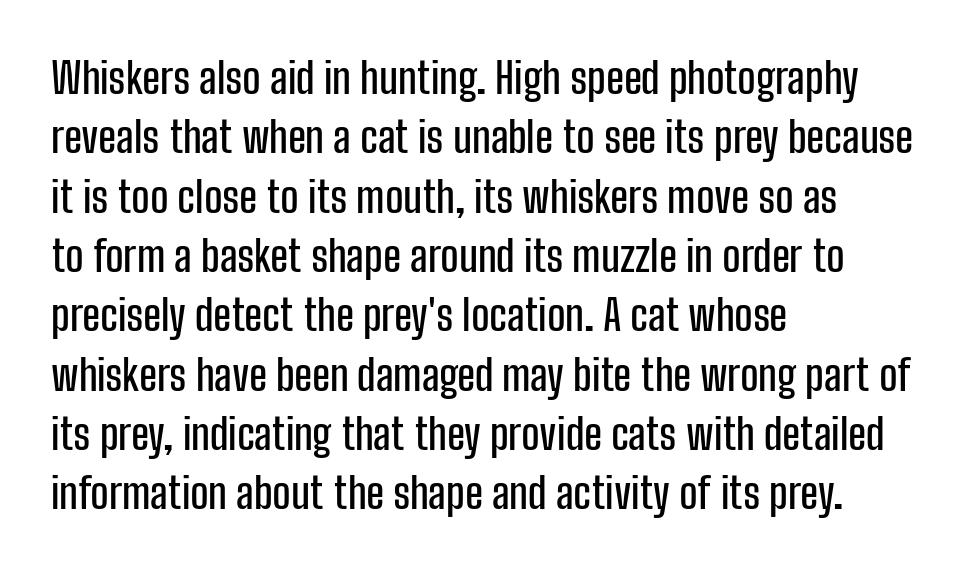
Q: Is the text italic (slanted)? A: No, it is upright.
Q: Is the typeface a serif or a sans-serif typeface? A: Sans-serif.
Q: Is the text underlined? A: No.
Q: How is the paragraph aligned? A: Left-aligned.
Q: Is the spacing between letters normal or unusually wide? A: Normal.
Q: Is the spacing between lines tight, normal or loose? A: Normal.
Q: Width (condensed, normal, or wide)? A: Condensed.
Q: Stroke contrast? A: Low.
Q: x-height? A: Medium.
Q: Monospaced? A: No.
